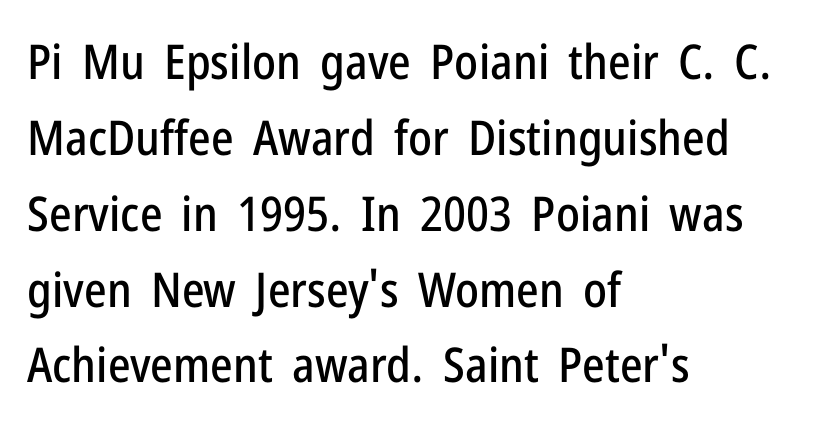
{"serif": "no", "italic": "no", "width": "condensed", "stroke_contrast": "low", "x_height": "medium", "monospaced": "no", "underline": "no", "align": "left", "line_spacing": "normal", "line_spacing_ratio": 1.58, "letter_spacing": "normal", "letter_spacing_em": 0.0, "glyph_px": 48}
